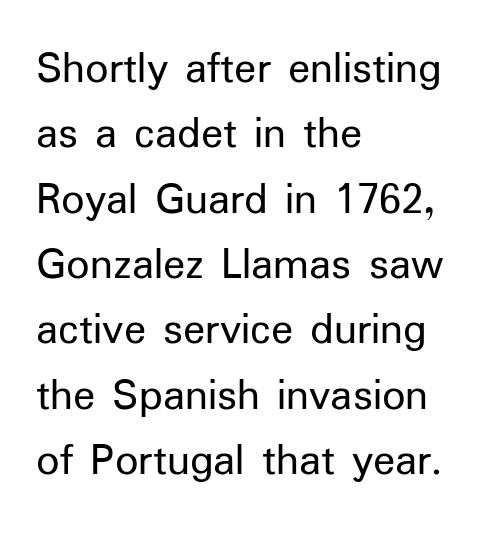
The image shows 46 px regular-weight sans-serif type, upright; set left-aligned, normal line spacing (1.42x), normal letter spacing, not underlined; low stroke contrast and a medium x-height.
